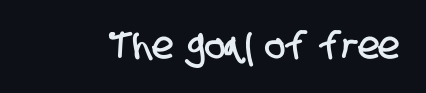
The image shows 38 px condensed sans-serif type; set normal letter spacing, not underlined; low stroke contrast and a large x-height.
